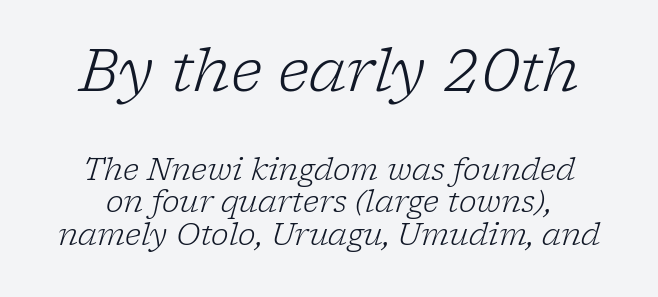
The baseline area is clear. The whole block is typeset with a tilt. The designer went with a serif here, giving each stem small feet. These glyphs show unthickened strokes, regular width or finer. Note the varied advance widths — an 'i' is clearly narrower than an 'm'. The block sitting higher on the canvas is the one with enlarged characters.
